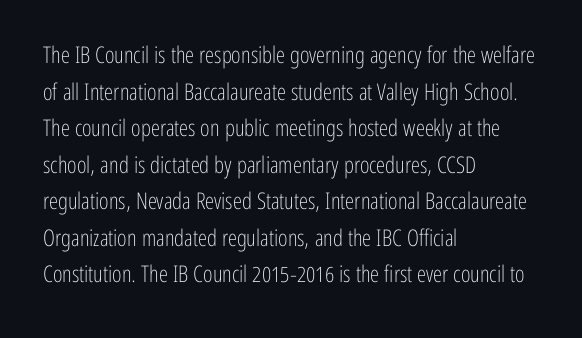
Notice how descenders clear the ascenders below comfortably — that's standard leading. Heft: none added — not bold. Posture: upright roman. The tracking reads as untouched default to a designer's eye. If you drew a ruler down the left edge, every line would touch it.
